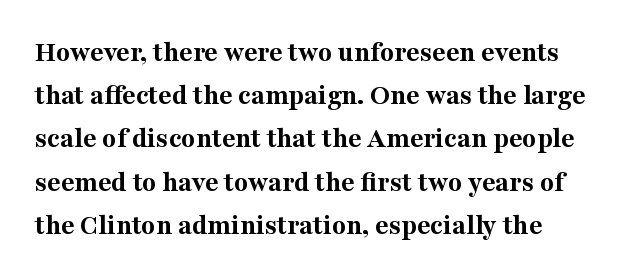
Q: Is the text bold? A: Yes.
Q: Is the text italic (slanted)? A: No, it is upright.
Q: Is the typeface a serif or a sans-serif typeface? A: Serif.
Q: Is the text underlined? A: No.
Q: Is the spacing between letters normal or unusually wide? A: Normal.
Q: Is the spacing between lines tight, normal or loose? A: Normal.
Q: Width (condensed, normal, or wide)? A: Normal.
Q: Stroke contrast? A: Medium.
Q: x-height? A: Medium.
Q: Monospaced? A: No.
